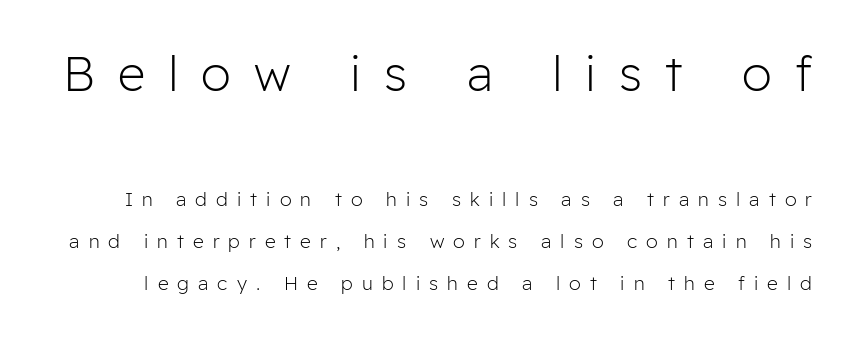
{"serif": "no", "italic": "no", "bold": "no", "weight": "light", "width": "normal", "stroke_contrast": "low", "x_height": "medium", "monospaced": "no", "underline": "no", "line_spacing": "loose", "line_spacing_ratio": 2.21, "letter_spacing": "wide", "letter_spacing_em": 0.48, "larger_block": "first", "size_ratio": 2.53, "glyph_px": 48}
